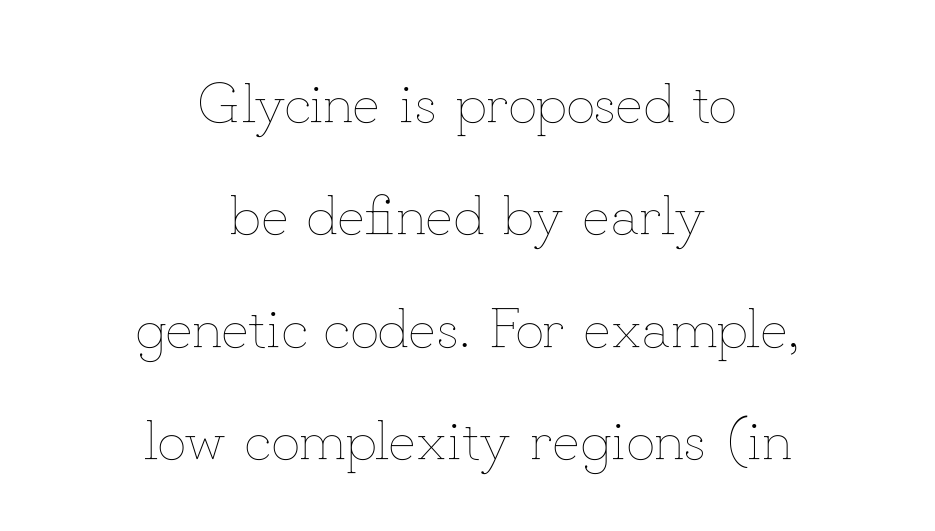
Q: Is the text bold? A: No.
Q: Is the text italic (slanted)? A: No, it is upright.
Q: Is the text underlined? A: No.
Q: How is the paragraph aligned? A: Centered.
Q: Is the spacing between letters normal or unusually wide? A: Normal.
Q: Is the spacing between lines tight, normal or loose? A: Loose.
Q: Width (condensed, normal, or wide)? A: Normal.
Q: Stroke contrast? A: Low.
Q: x-height? A: Small.
Q: Monospaced? A: No.
